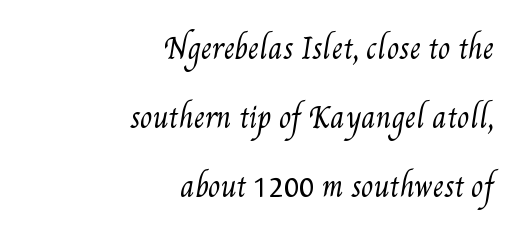
The image shows 28 px regular-weight, condensed type; set right-aligned, loose line spacing (2.46x), normal letter spacing, not underlined; medium stroke contrast and a small x-height.
